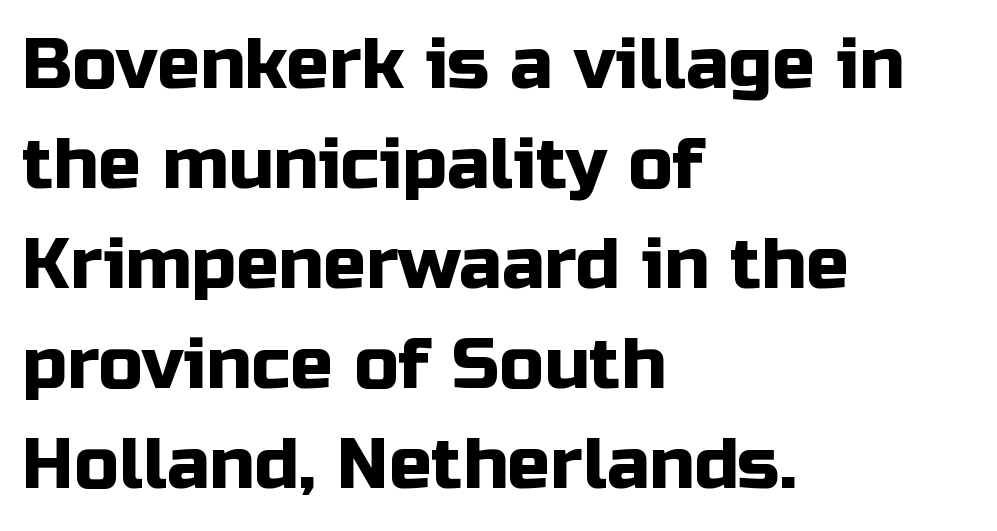
{"serif": "no", "italic": "no", "width": "normal", "stroke_contrast": "low", "x_height": "medium", "monospaced": "no", "underline": "no", "align": "left", "line_spacing": "normal", "line_spacing_ratio": 1.41, "letter_spacing": "normal", "letter_spacing_em": 0.0, "glyph_px": 71}
